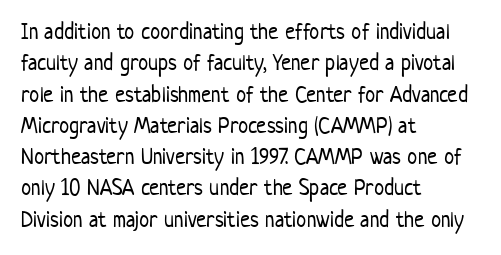
The image shows 23 px text type, upright; set left-aligned, normal line spacing (1.36x), normal letter spacing, not underlined.
